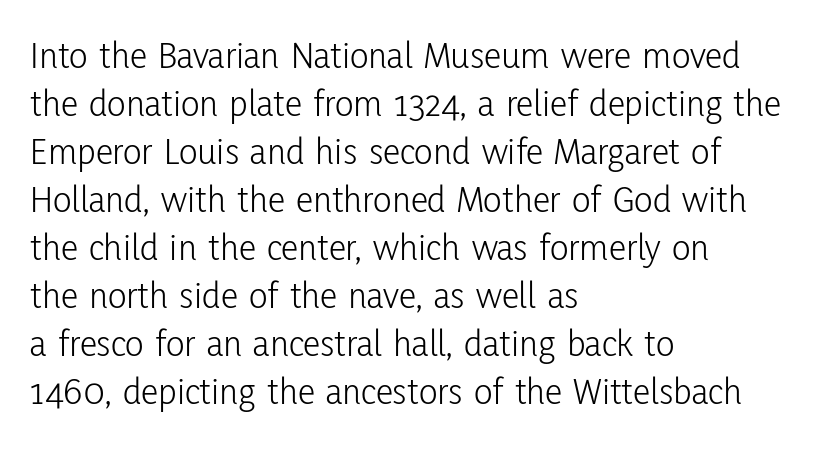
The image shows 39 px light, condensed sans-serif type, upright; set left-aligned, line spacing 1.23x, normal letter spacing, not underlined; low stroke contrast and a medium x-height.
